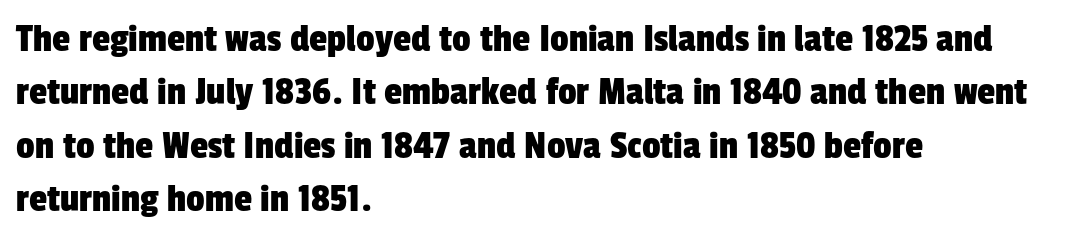
{"serif": "no", "width": "condensed", "stroke_contrast": "low", "x_height": "medium", "monospaced": "no", "underline": "no", "align": "left", "line_spacing": "normal", "line_spacing_ratio": 1.3, "letter_spacing": "normal", "letter_spacing_em": 0.0, "glyph_px": 41}
